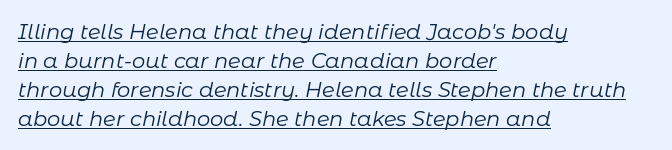
Posture: slanted. This is not heavy type; no bold has been used. If you drew a ruler down the left edge, every line would touch it. Does extra space separate the letters? No, they use regular spacing. Students, observe the line beneath the letters — that is underlining.
